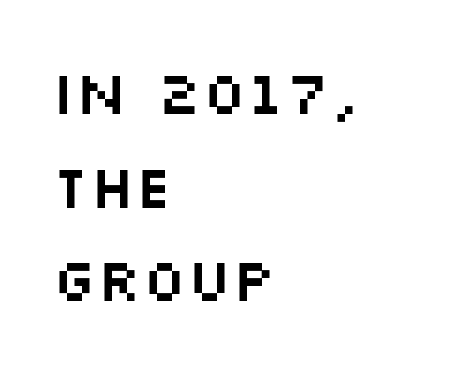
Horizontally, the lines are justified to the leading edge only. The gap between lines stays unmarked. A typesetter would call this proportional, since set widths differ per character. Posture: vertical. In terms of letterform style, serifs are entirely absent.
